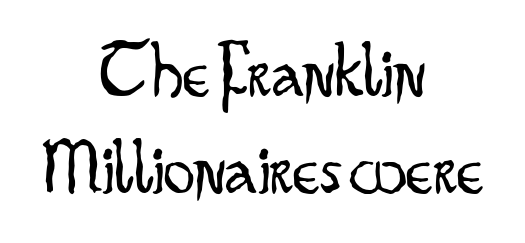
The image shows 78 px light, condensed sans-serif type, upright; set centered, normal line spacing (1.25x), normal letter spacing, not underlined; low stroke contrast and a small x-height.
